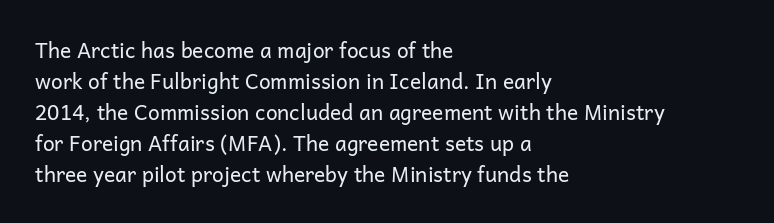
{"italic": "no", "bold": "no", "underline": "no", "align": "left", "line_spacing": "normal", "line_spacing_ratio": 1.48, "letter_spacing": "normal", "letter_spacing_em": 0.0, "glyph_px": 21}
